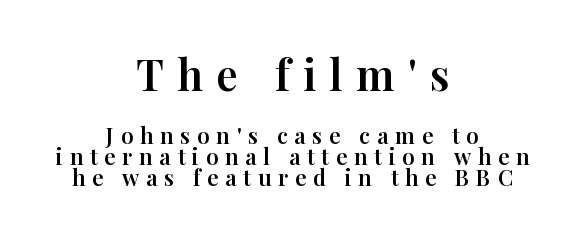
Q: Is the text italic (slanted)? A: No, it is upright.
Q: Is the typeface a serif or a sans-serif typeface? A: Serif.
Q: Is the text underlined? A: No.
Q: How is the paragraph aligned? A: Centered.
Q: Is the spacing between letters normal or unusually wide? A: Unusually wide.
Q: Is the spacing between lines tight, normal or loose? A: Tight.
Q: Which block of text is set in a larger size, the first (top) or the second (bottom)? A: The first (top) one.
Q: Width (condensed, normal, or wide)? A: Normal.
Q: Stroke contrast? A: High.
Q: x-height? A: Medium.
Q: Monospaced? A: No.
